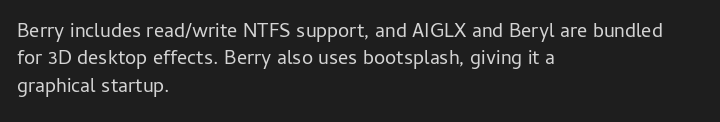
Q: Is the text bold? A: No.
Q: Is the text italic (slanted)? A: No, it is upright.
Q: Is the text underlined? A: No.
Q: How is the paragraph aligned? A: Left-aligned.
Q: Is the spacing between letters normal or unusually wide? A: Normal.
Q: Is the spacing between lines tight, normal or loose? A: Normal.
